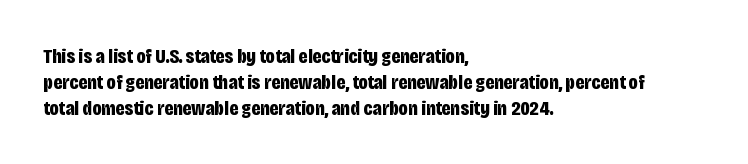
{"italic": "no", "bold": "yes", "underline": "no", "align": "left", "line_spacing_ratio": 1.23, "letter_spacing": "normal", "letter_spacing_em": 0.0, "glyph_px": 21}
